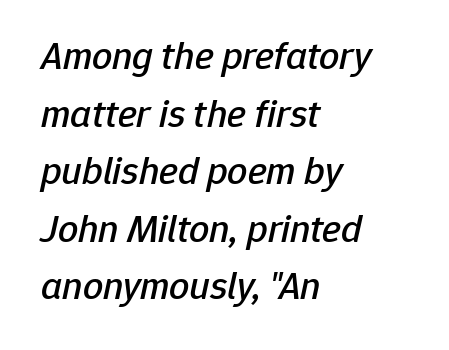
Q: Is the text italic (slanted)? A: Yes, it leans right by about 12 degrees.
Q: Is the text underlined? A: No.
Q: How is the paragraph aligned? A: Left-aligned.
Q: Is the spacing between letters normal or unusually wide? A: Normal.
Q: Is the spacing between lines tight, normal or loose? A: Normal.
Q: Width (condensed, normal, or wide)? A: Normal.
Q: Stroke contrast? A: Low.
Q: x-height? A: Medium.
Q: Monospaced? A: No.
